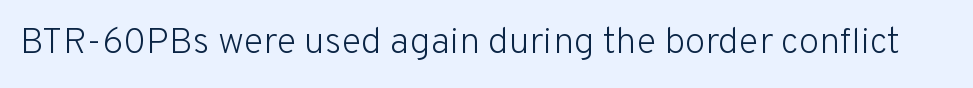
{"serif": "no", "italic": "no", "bold": "no", "weight": "light", "width": "normal", "stroke_contrast": "low", "x_height": "medium", "monospaced": "no", "underline": "no", "letter_spacing": "normal", "letter_spacing_em": 0.0, "glyph_px": 37}
